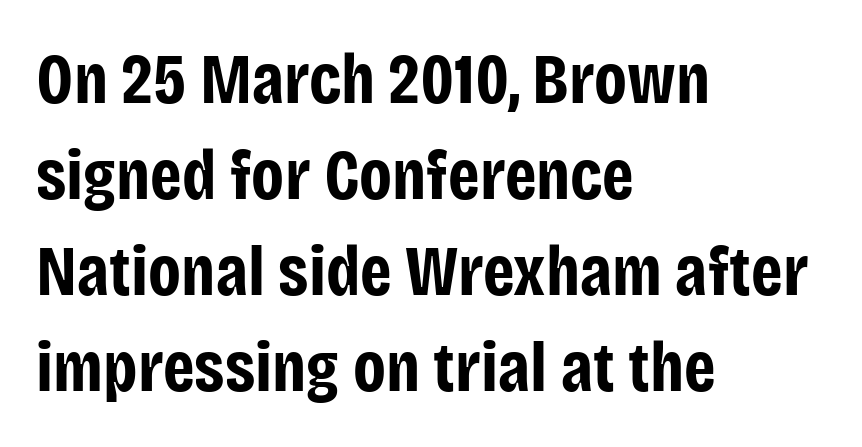
The image shows 71 px bold, condensed sans-serif type, upright; set left-aligned, normal line spacing (1.35x), normal letter spacing, not underlined; low stroke contrast and a large x-height.
